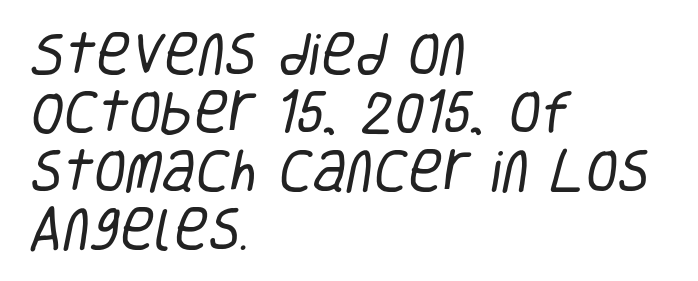
The text block is weighted toward the left margin, trailing off unevenly rightward. The tracking reads as untouched default to a designer's eye. Type style note: lacks serifs. Only glyphs here, with clear space below each row. This sample has the flowing, uneven cadence of proportional lettering. The strokes are not fattened; the text isn't bold.
